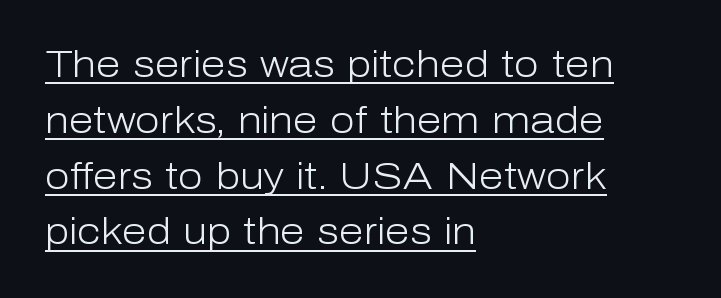
No extra ink here — the face is not bold. In terms of posture, this sample is upright. Is there much room between lines? A standard amount, neither cramped nor airy. The string is rendered with underlining switched on.
